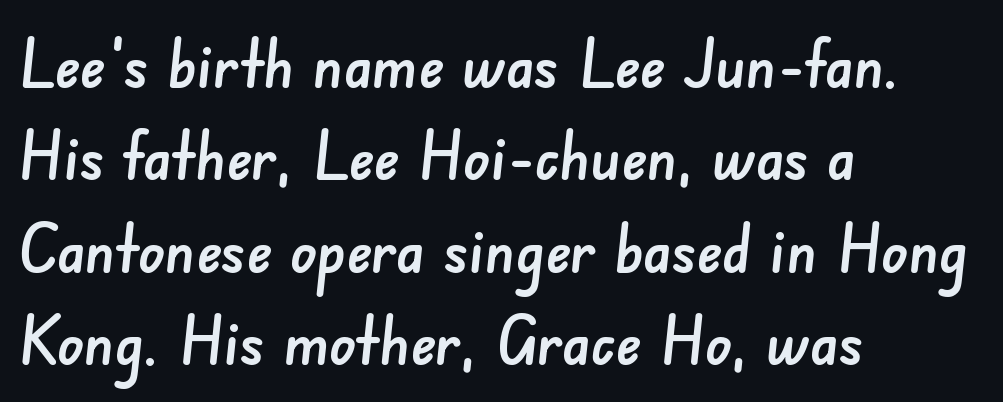
The image shows 67 px sans-serif type; set left-aligned, normal line spacing (1.38x), normal letter spacing, not underlined; low stroke contrast and a small x-height.
